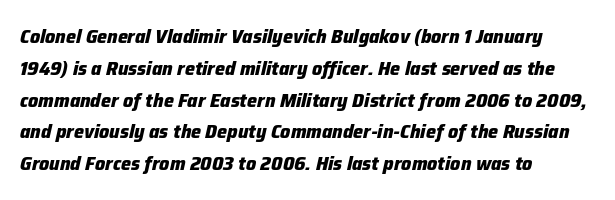
The image shows 20 px bold type, italic (leaning right); set left-aligned, normal line spacing (1.59x), normal letter spacing, not underlined.
